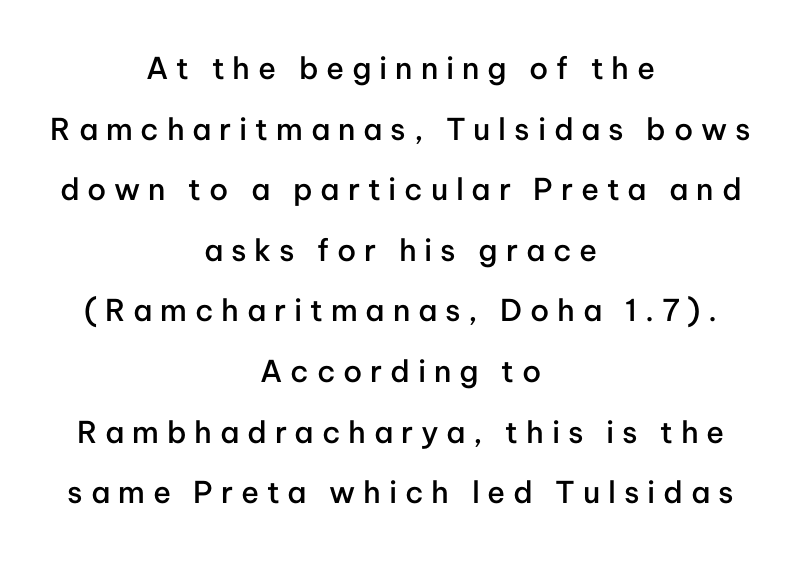
A typesetter would label this face a sans. Descenders hang freely into open space. A typesetter would call this leading open, well beyond the default. Compared with a flush-left layout, this one balances lines on the center instead. Proportional: the letters do not fall into vertical columns.
